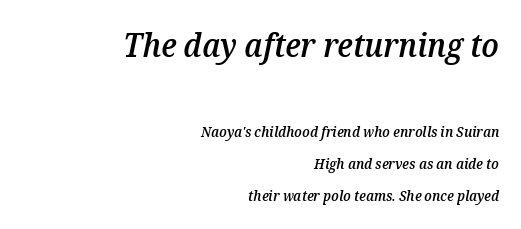
{"italic": "yes", "lean": "right", "slant_degrees": 12, "bold": "semi", "weight": "semibold", "width": "normal", "stroke_contrast": "medium", "x_height": "medium", "monospaced": "no", "underline": "no", "align": "right", "line_spacing": "loose", "line_spacing_ratio": 2.31, "letter_spacing": "normal", "letter_spacing_em": 0.0, "larger_block": "first", "size_ratio": 2.29, "glyph_px": 32}
